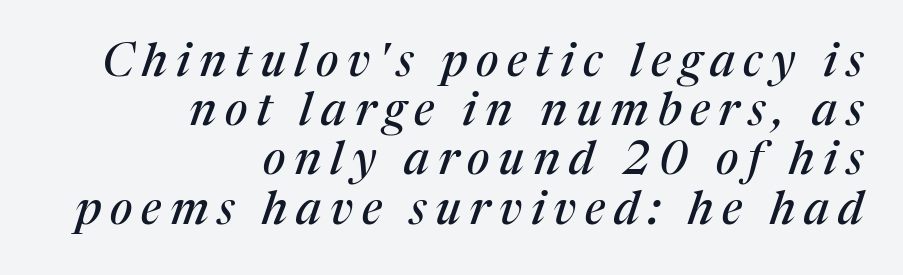
{"serif": "yes", "italic": "yes", "lean": "right", "slant_degrees": 17, "width": "normal", "stroke_contrast": "medium", "x_height": "medium", "monospaced": "no", "underline": "no", "align": "right", "line_spacing": "tight", "line_spacing_ratio": 1.07, "glyph_px": 46}
